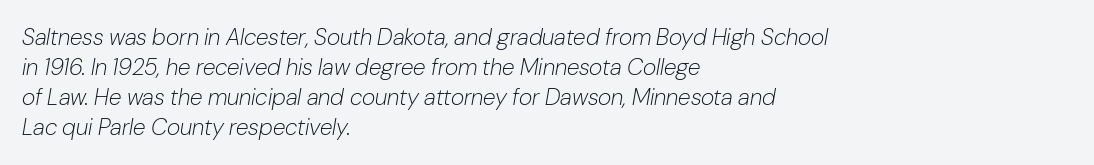
{"italic": "yes", "lean": "right", "slant_degrees": 10, "bold": "no", "underline": "no", "align": "left", "line_spacing": "normal", "line_spacing_ratio": 1.3, "letter_spacing": "normal", "letter_spacing_em": 0.0, "glyph_px": 23}
